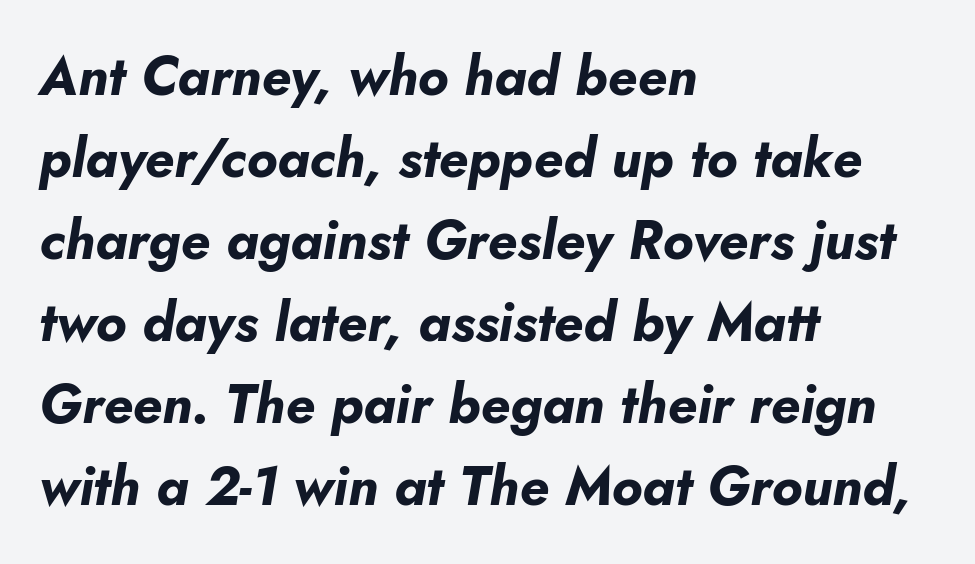
The image shows 54 px bold type, italic (leaning right); set left-aligned, normal line spacing (1.52x), normal letter spacing, not underlined; low stroke contrast and a small x-height.
